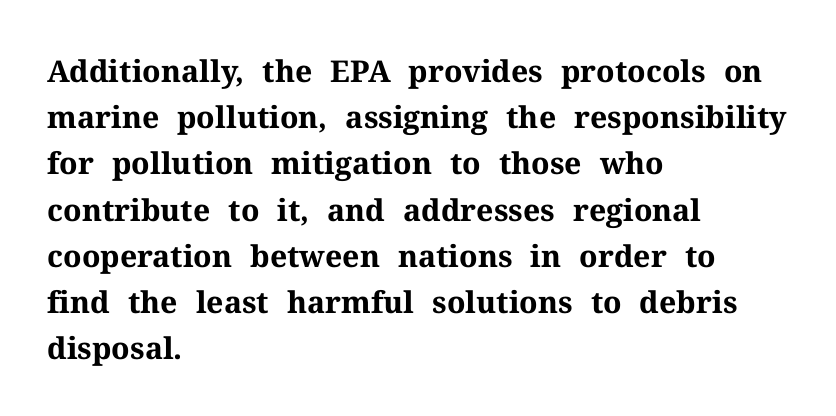
Each word holds together tightly as a unit, with standard inter-letter gaps. The letters advance in unequal steps, a hallmark of proportional type. Quick note: underline off. This sample uses an upright cut, with every glyph sitting square on the baseline.
